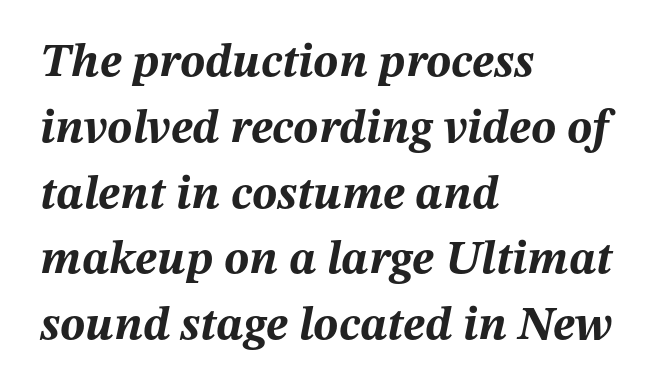
Q: Is the text bold? A: Yes.
Q: Is the text italic (slanted)? A: Yes, it leans right by about 12 degrees.
Q: Is the text underlined? A: No.
Q: How is the paragraph aligned? A: Left-aligned.
Q: Is the spacing between letters normal or unusually wide? A: Normal.
Q: Is the spacing between lines tight, normal or loose? A: Normal.
Q: Width (condensed, normal, or wide)? A: Normal.
Q: Stroke contrast? A: Medium.
Q: x-height? A: Medium.
Q: Monospaced? A: No.
